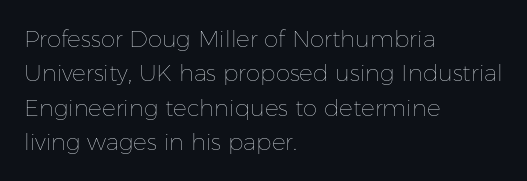
The image shows 23 px text type, upright; set left-aligned, normal line spacing (1.5x), normal letter spacing, not underlined.
